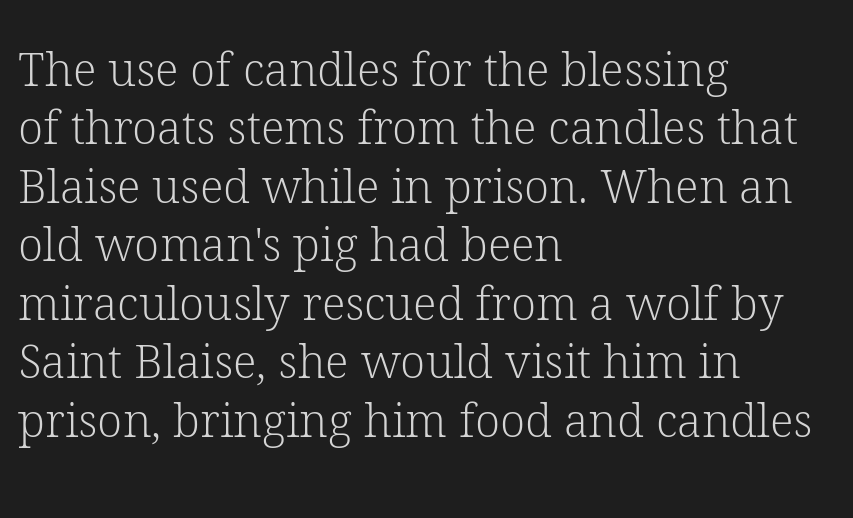
The image shows 46 px light serif type, upright; set left-aligned, normal line spacing (1.27x), normal letter spacing, not underlined; low stroke contrast and a medium x-height.
